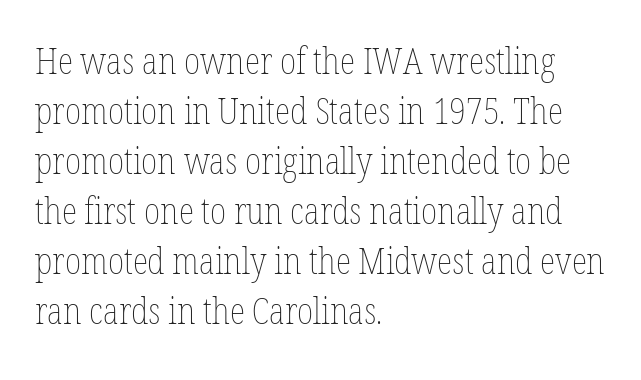
The image shows 36 px thin, condensed type, upright; set left-aligned, normal line spacing (1.39x), normal letter spacing, not underlined; low stroke contrast and a medium x-height.
